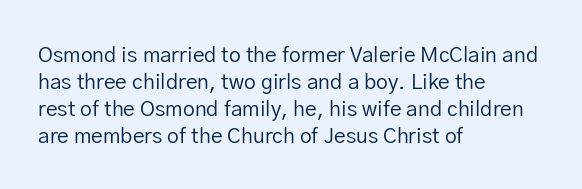
Q: Is the text bold? A: No.
Q: Is the text italic (slanted)? A: No, it is upright.
Q: Is the text underlined? A: No.
Q: How is the paragraph aligned? A: Left-aligned.
Q: Is the spacing between letters normal or unusually wide? A: Normal.
Q: Is the spacing between lines tight, normal or loose? A: Normal.
